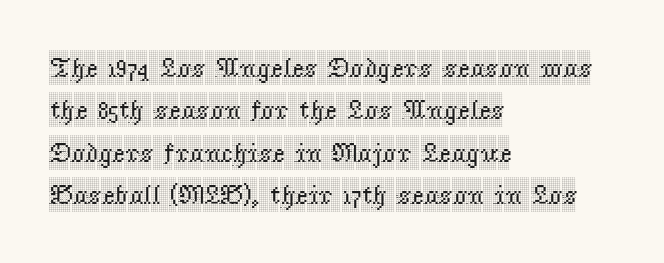
Q: Is the text italic (slanted)? A: No, it is upright.
Q: Is the text underlined? A: No.
Q: How is the paragraph aligned? A: Left-aligned.
Q: Is the spacing between letters normal or unusually wide? A: Normal.
Q: Is the spacing between lines tight, normal or loose? A: Normal.
